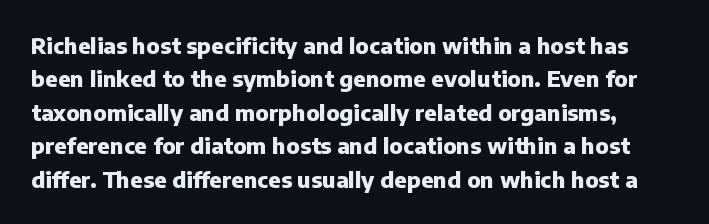
The image shows 22 px bold type, upright; set normal line spacing (1.52x), normal letter spacing, not underlined.
